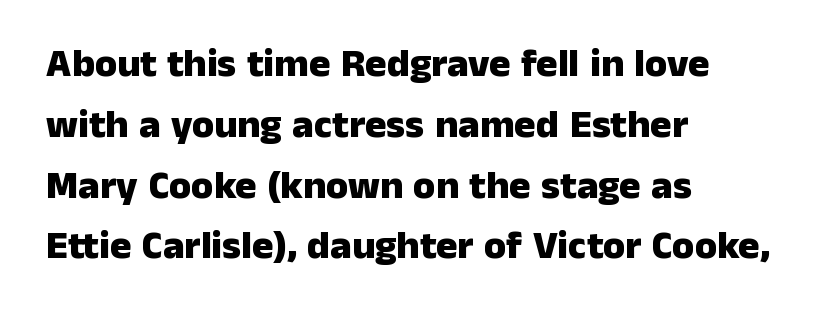
Bare-footed words on every line. A typesetter would mark this as roman, not italic. The typesetter chose a ragged-right arrangement here. Each letter keeps its own natural width here, so spacing adapts to shape. What weight is shown? A full bold with thick strokes. Between one letter and the next there's only the usual sliver of space.
